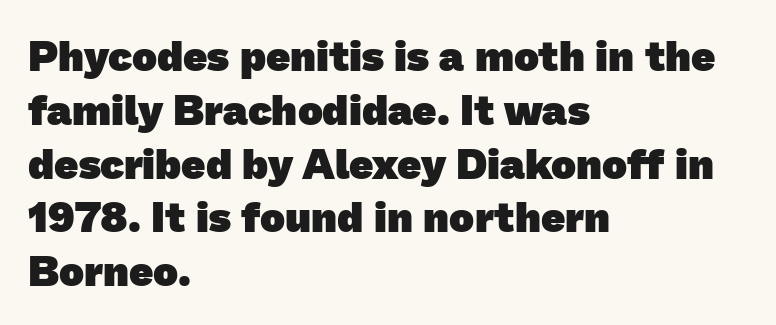
The typesetting leans heavy: a genuine bold. This is sans-serif lettering, the kind often seen on screens and signage. A typesetter would call this zero additional tracking. Looks like regular typesetting: each glyph gets only the width it needs.
